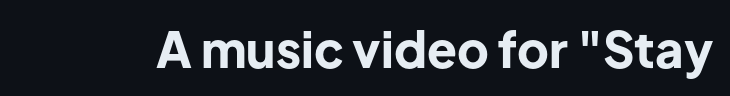
Q: Is the text bold? A: Yes.
Q: Is the text italic (slanted)? A: No, it is upright.
Q: Is the typeface a serif or a sans-serif typeface? A: Sans-serif.
Q: Is the text underlined? A: No.
Q: Is the spacing between letters normal or unusually wide? A: Normal.
Q: Width (condensed, normal, or wide)? A: Normal.
Q: Stroke contrast? A: Low.
Q: x-height? A: Medium.
Q: Monospaced? A: No.
